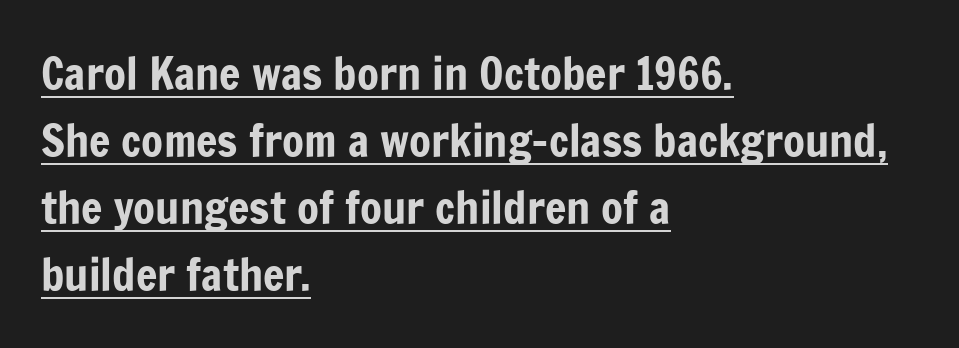
{"serif": "no", "italic": "no", "width": "condensed", "stroke_contrast": "low", "x_height": "medium", "monospaced": "no", "underline": "yes", "align": "left", "line_spacing": "normal", "line_spacing_ratio": 1.49, "letter_spacing": "normal", "letter_spacing_em": 0.0, "glyph_px": 45}
